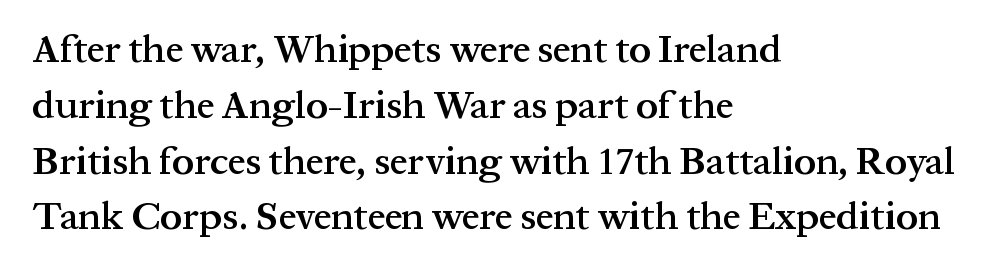
{"serif": "yes", "italic": "no", "bold": "semi", "weight": "semibold", "width": "normal", "stroke_contrast": "medium", "x_height": "medium", "monospaced": "no", "underline": "no", "align": "left", "line_spacing": "normal", "line_spacing_ratio": 1.43, "letter_spacing": "normal", "letter_spacing_em": 0.0, "glyph_px": 39}
